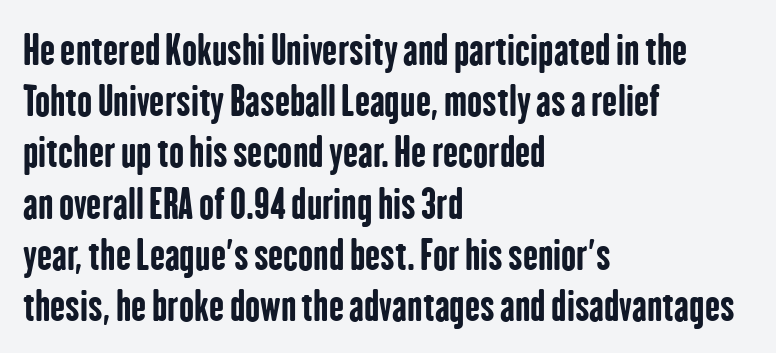
Q: Is the text bold? A: Yes.
Q: Is the text italic (slanted)? A: No, it is upright.
Q: Is the typeface a serif or a sans-serif typeface? A: Sans-serif.
Q: Is the text underlined? A: No.
Q: How is the paragraph aligned? A: Left-aligned.
Q: Is the spacing between letters normal or unusually wide? A: Normal.
Q: Is the spacing between lines tight, normal or loose? A: Normal.
Q: Width (condensed, normal, or wide)? A: Condensed.
Q: Stroke contrast? A: Low.
Q: x-height? A: Medium.
Q: Monospaced? A: No.
